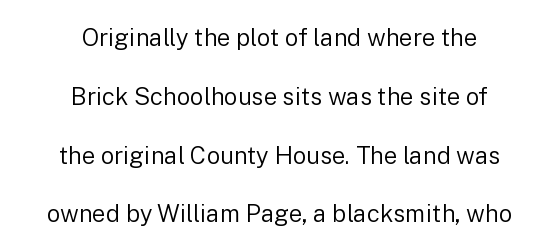
{"italic": "no", "bold": "no", "underline": "no", "align": "center", "line_spacing": "loose", "line_spacing_ratio": 2.45, "letter_spacing": "normal", "letter_spacing_em": 0.0, "glyph_px": 24}
